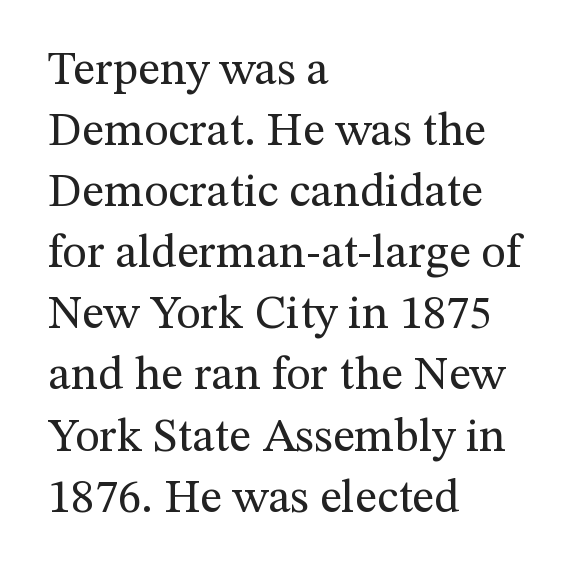
Q: Is the text bold? A: No.
Q: Is the text italic (slanted)? A: No, it is upright.
Q: Is the typeface a serif or a sans-serif typeface? A: Serif.
Q: Is the text underlined? A: No.
Q: How is the paragraph aligned? A: Left-aligned.
Q: Is the spacing between letters normal or unusually wide? A: Normal.
Q: Is the spacing between lines tight, normal or loose? A: Normal.
Q: Width (condensed, normal, or wide)? A: Normal.
Q: Stroke contrast? A: Medium.
Q: x-height? A: Medium.
Q: Monospaced? A: No.
